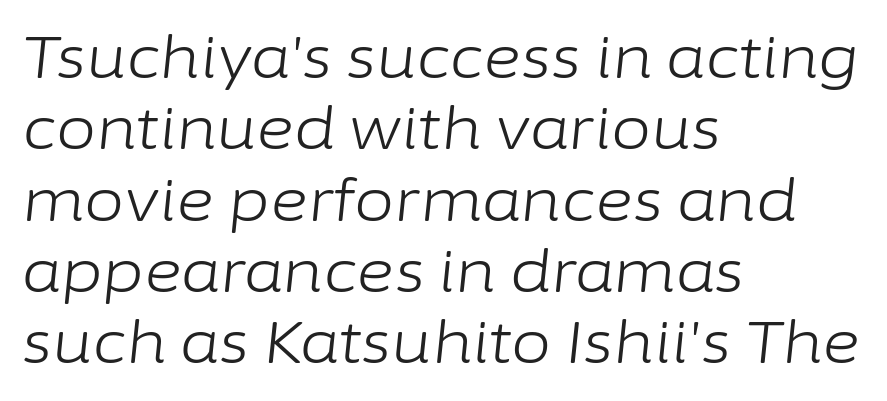
{"italic": "yes", "lean": "right", "slant_degrees": 6, "bold": "no", "weight": "light", "width": "normal", "stroke_contrast": "low", "x_height": "medium", "monospaced": "no", "underline": "no", "align": "left", "line_spacing_ratio": 1.23, "letter_spacing": "normal", "letter_spacing_em": 0.0, "glyph_px": 58}
